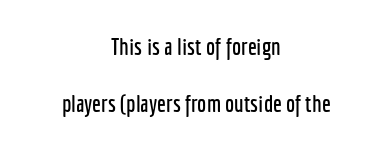
Q: Is the text italic (slanted)? A: No, it is upright.
Q: Is the text underlined? A: No.
Q: How is the paragraph aligned? A: Centered.
Q: Is the spacing between letters normal or unusually wide? A: Normal.
Q: Is the spacing between lines tight, normal or loose? A: Loose.
